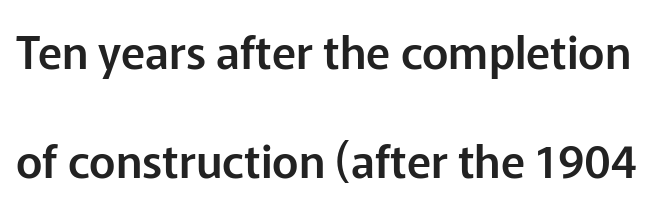
{"serif": "no", "italic": "no", "width": "normal", "stroke_contrast": "low", "x_height": "medium", "monospaced": "no", "underline": "no", "line_spacing": "loose", "line_spacing_ratio": 2.42, "letter_spacing": "normal", "letter_spacing_em": 0.0, "glyph_px": 45}
